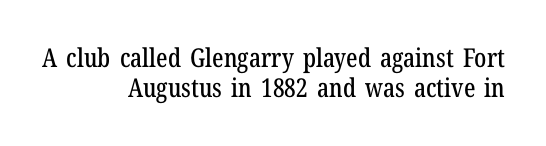
The image shows 26 px text type, upright; set right-aligned, tight line spacing (1.15x), normal letter spacing, not underlined.
